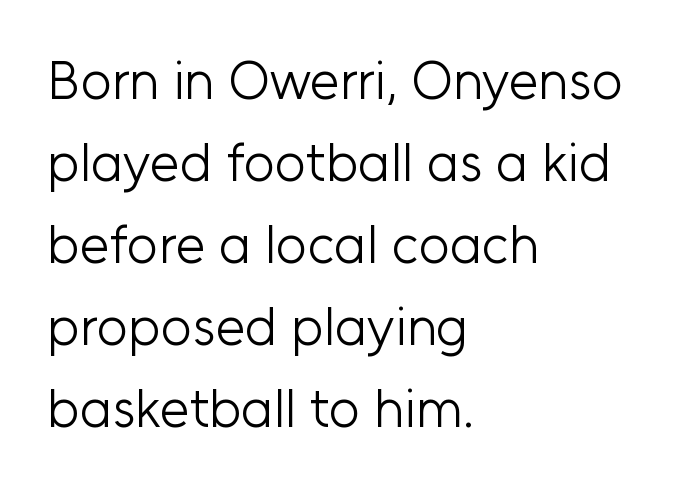
Q: Is the text bold? A: No.
Q: Is the text italic (slanted)? A: No, it is upright.
Q: Is the typeface a serif or a sans-serif typeface? A: Sans-serif.
Q: Is the text underlined? A: No.
Q: How is the paragraph aligned? A: Left-aligned.
Q: Is the spacing between letters normal or unusually wide? A: Normal.
Q: Is the spacing between lines tight, normal or loose? A: Normal.
Q: Width (condensed, normal, or wide)? A: Normal.
Q: Stroke contrast? A: Low.
Q: x-height? A: Medium.
Q: Monospaced? A: No.
